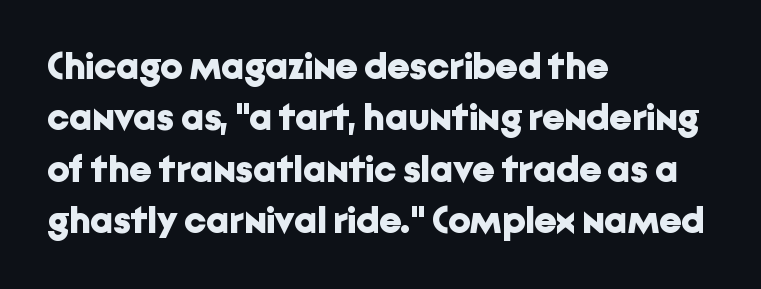
Q: Is the text bold? A: Yes.
Q: Is the text italic (slanted)? A: No, it is upright.
Q: Is the typeface a serif or a sans-serif typeface? A: Sans-serif.
Q: Is the text underlined? A: No.
Q: How is the paragraph aligned? A: Left-aligned.
Q: Is the spacing between letters normal or unusually wide? A: Normal.
Q: Is the spacing between lines tight, normal or loose? A: Normal.
Q: Width (condensed, normal, or wide)? A: Normal.
Q: Stroke contrast? A: Low.
Q: x-height? A: Medium.
Q: Monospaced? A: No.
